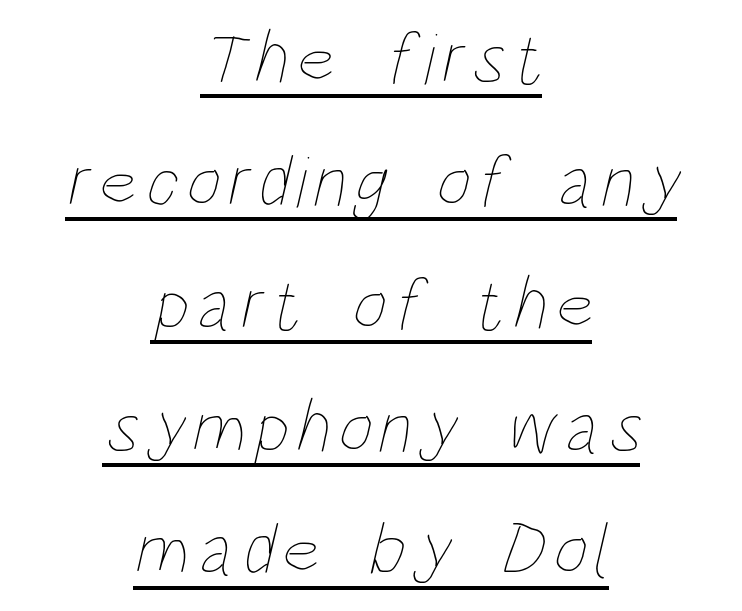
Q: Is the text bold? A: No.
Q: Is the text underlined? A: Yes.
Q: How is the paragraph aligned? A: Centered.
Q: Is the spacing between lines tight, normal or loose? A: Normal.
Q: Width (condensed, normal, or wide)? A: Condensed.
Q: Stroke contrast? A: Low.
Q: x-height? A: Large.
Q: Monospaced? A: No.
